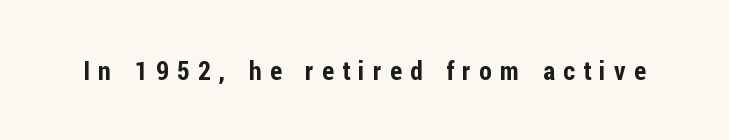
Q: Is the text italic (slanted)? A: No, it is upright.
Q: Is the text underlined? A: No.
Q: Is the spacing between letters normal or unusually wide? A: Unusually wide.
